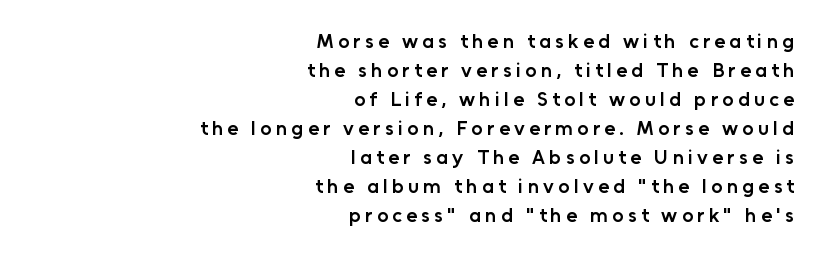
The line-height multiplier appears to be the usual default. Unmarked baselines from the first word to the last. Short and long lines alike share a common ending point at right. The rendering uses a semibold face; strokes are thickened but not to full bold. The lettering stays uniformly vertical, giving the passage a roman look. This sample uses expanded letter spacing, leaving extra air between glyphs.
